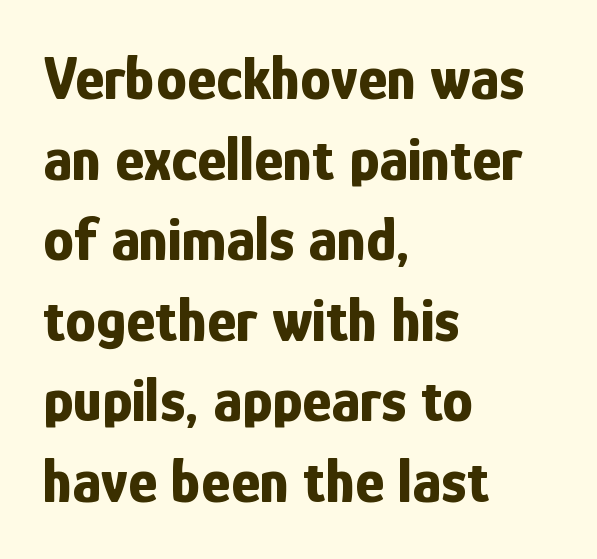
Does the type have serifs? No, each stem ends abruptly. Every stem runs plumb, perpendicular to the baseline. I'd describe the lettering as bold — thick and assertive. Teacher's note: observe the even left margin — that is flush-left alignment.
